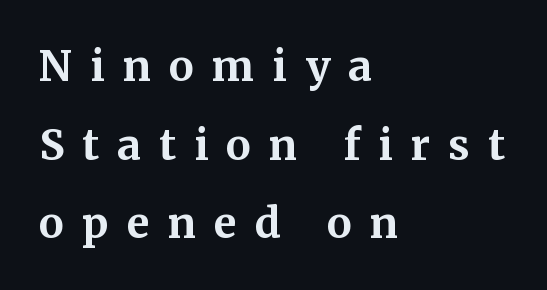
Q: Is the text bold? A: Yes.
Q: Is the text italic (slanted)? A: No, it is upright.
Q: Is the typeface a serif or a sans-serif typeface? A: Serif.
Q: Is the text underlined? A: No.
Q: How is the paragraph aligned? A: Left-aligned.
Q: Is the spacing between letters normal or unusually wide? A: Unusually wide.
Q: Width (condensed, normal, or wide)? A: Normal.
Q: Stroke contrast? A: Medium.
Q: x-height? A: Medium.
Q: Monospaced? A: No.
